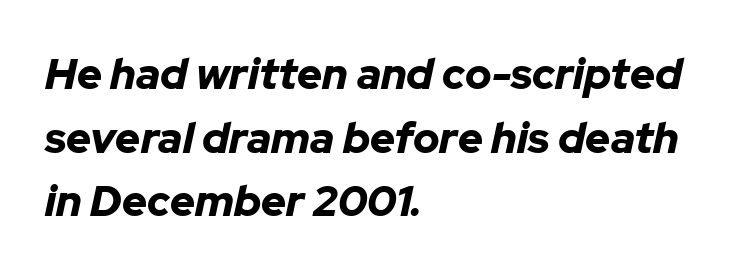
Q: Is the text bold? A: Yes.
Q: Is the text italic (slanted)? A: Yes, it leans right by about 12 degrees.
Q: Is the text underlined? A: No.
Q: How is the paragraph aligned? A: Left-aligned.
Q: Is the spacing between letters normal or unusually wide? A: Normal.
Q: Is the spacing between lines tight, normal or loose? A: Normal.
Q: Width (condensed, normal, or wide)? A: Normal.
Q: Stroke contrast? A: Low.
Q: x-height? A: Medium.
Q: Monospaced? A: No.
